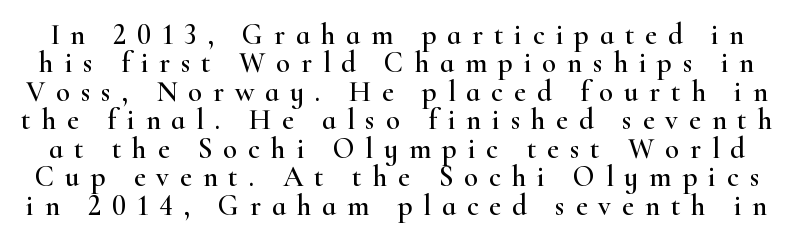
The image shows 29 px wide serif type, upright; set tight line spacing (0.98x), unusually wide letter spacing (+0.37 em), not underlined; high stroke contrast and a small x-height.
